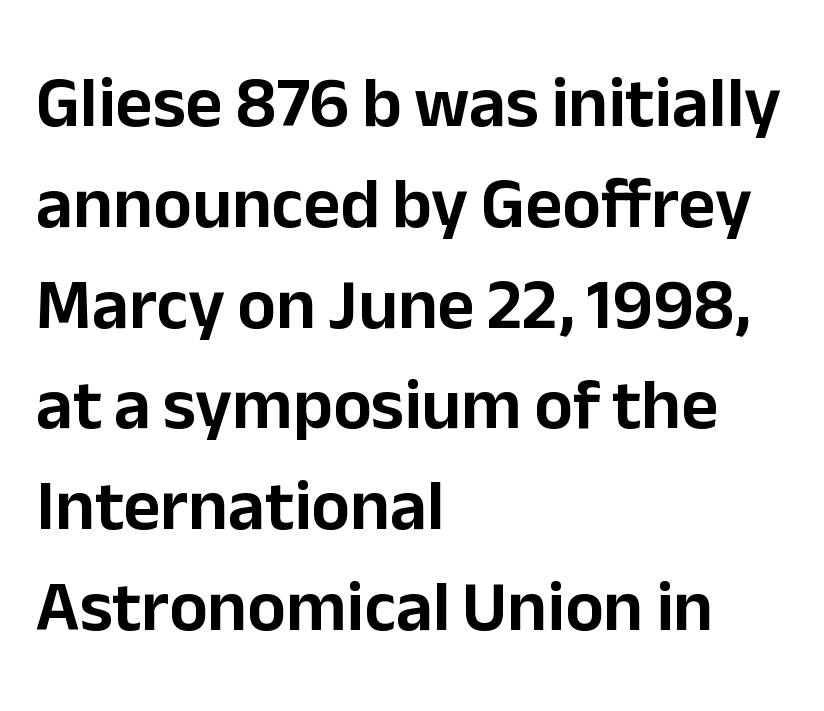
{"serif": "no", "italic": "no", "width": "normal", "stroke_contrast": "low", "x_height": "medium", "monospaced": "no", "underline": "no", "align": "left", "line_spacing": "normal", "line_spacing_ratio": 1.4, "letter_spacing": "normal", "letter_spacing_em": 0.0, "glyph_px": 72}
